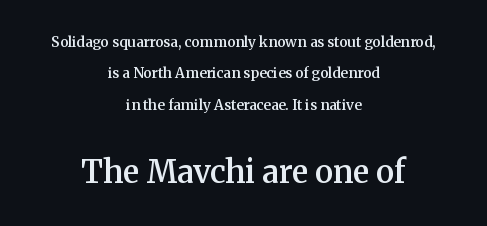
These lines stand farther apart than default settings would place them. A somewhat darkened texture: the type is semibold rather than bold. Words appear dense and cohesive because spacing is normal. In this sample the second text group is rendered at the bigger scale. Regarding serifs, this sample has them.
